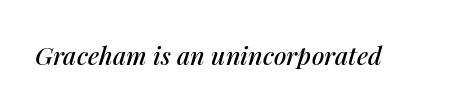
The image shows 25 px text type, italic (leaning right); set normal letter spacing, not underlined.
